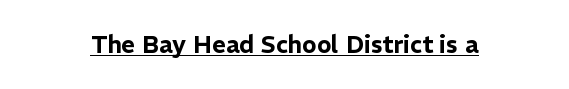
{"italic": "no", "underline": "yes", "letter_spacing": "normal", "letter_spacing_em": 0.0, "glyph_px": 24}
